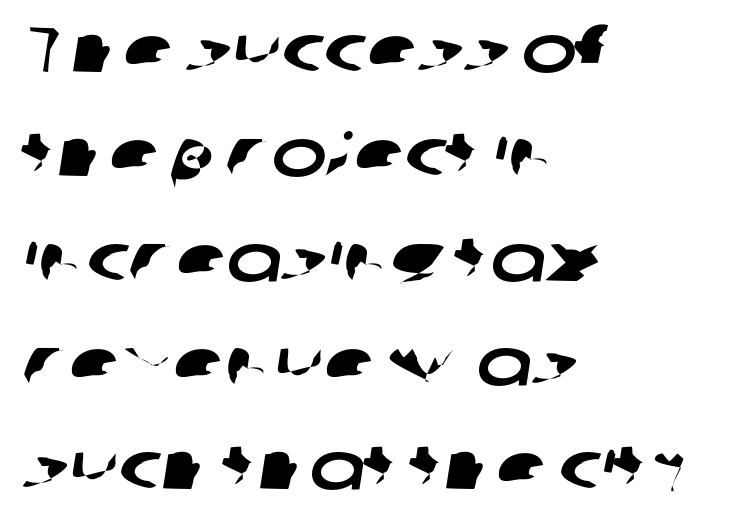
{"serif": "no", "width": "wide", "stroke_contrast": "low", "x_height": "medium", "monospaced": "no", "underline": "no", "align": "left", "line_spacing": "normal", "line_spacing_ratio": 1.58, "letter_spacing": "normal", "letter_spacing_em": 0.0, "glyph_px": 66}
